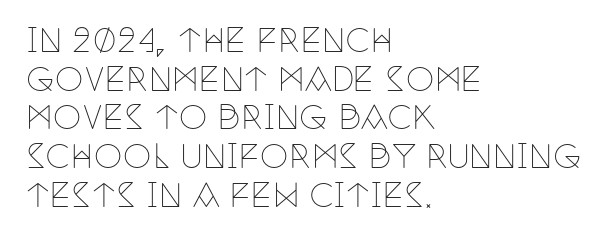
The image shows 32 px thin, condensed serif type, upright; set left-aligned, line spacing 1.21x, normal letter spacing, not underlined; low stroke contrast and a large x-height.
